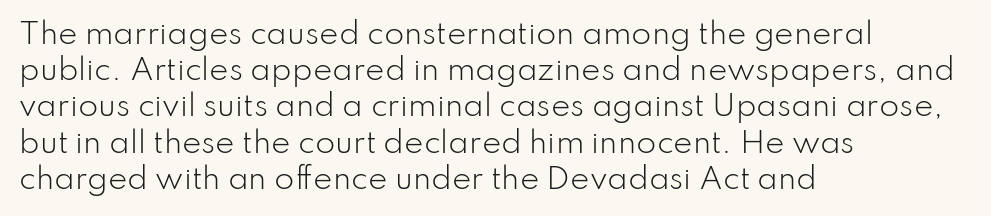
It's the straight-up-and-down kind of type. Vertical spacing — default. Each line starts at the same left margin while the right side varies. The face looks like a standard text weight, possibly lighter.
